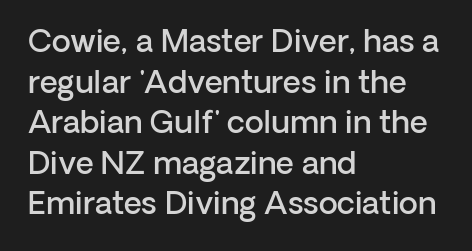
{"serif": "no", "italic": "no", "bold": "semi", "weight": "semibold", "width": "normal", "stroke_contrast": "low", "x_height": "medium", "monospaced": "no", "underline": "no", "align": "left", "line_spacing": "normal", "line_spacing_ratio": 1.31, "letter_spacing": "normal", "letter_spacing_em": 0.0, "glyph_px": 31}
